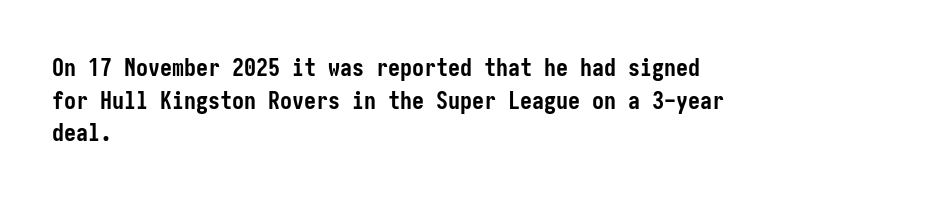
{"italic": "no", "bold": "yes", "underline": "no", "align": "left", "line_spacing": "normal", "line_spacing_ratio": 1.36, "letter_spacing": "normal", "letter_spacing_em": 0.0, "glyph_px": 24}
